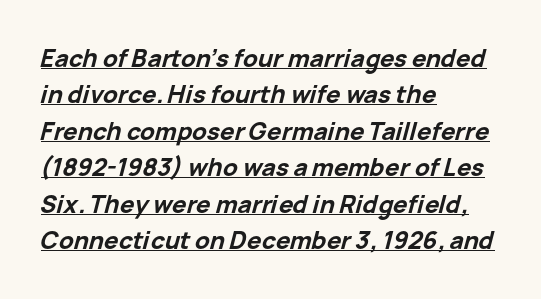
The image shows 24 px bold type, italic (leaning right); set left-aligned, normal line spacing (1.52x), normal letter spacing, underlined.
